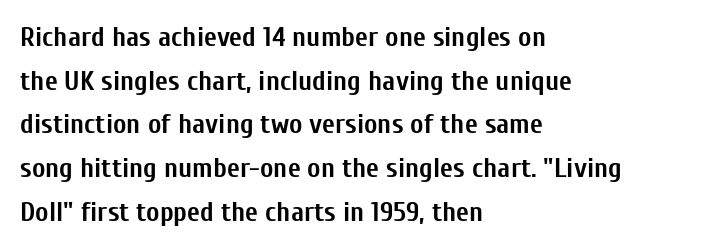
{"serif": "no", "italic": "no", "bold": "yes", "weight": "semibold", "width": "condensed", "stroke_contrast": "low", "x_height": "medium", "monospaced": "no", "underline": "no", "align": "left", "line_spacing": "normal", "line_spacing_ratio": 1.56, "letter_spacing": "normal", "letter_spacing_em": 0.0, "glyph_px": 28}
